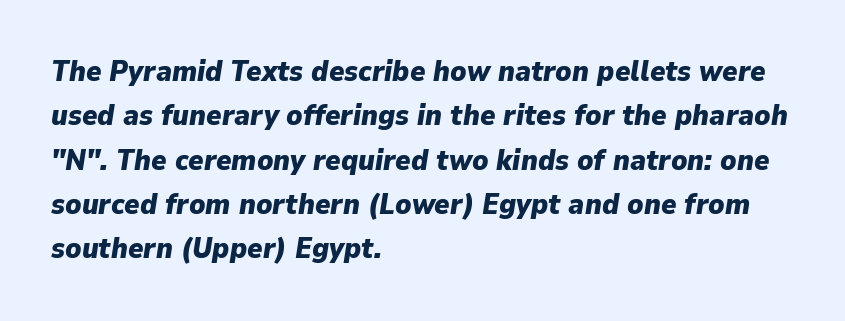
{"italic": "yes", "lean": "right", "slant_degrees": 9, "bold": "yes", "weight": "heavy", "width": "normal", "stroke_contrast": "low", "x_height": "medium", "monospaced": "no", "underline": "no", "align": "left", "line_spacing": "normal", "line_spacing_ratio": 1.53, "letter_spacing": "normal", "letter_spacing_em": 0.0, "glyph_px": 29}
